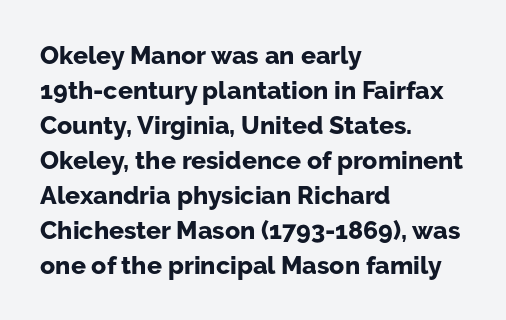
Nope, not italic — everything's standing straight. Regular leading. Teacher's note: observe the even left margin — that is flush-left alignment. The space beneath each line is pristine and unruled. Glyph-to-glyph distance matches everyday printed text.
